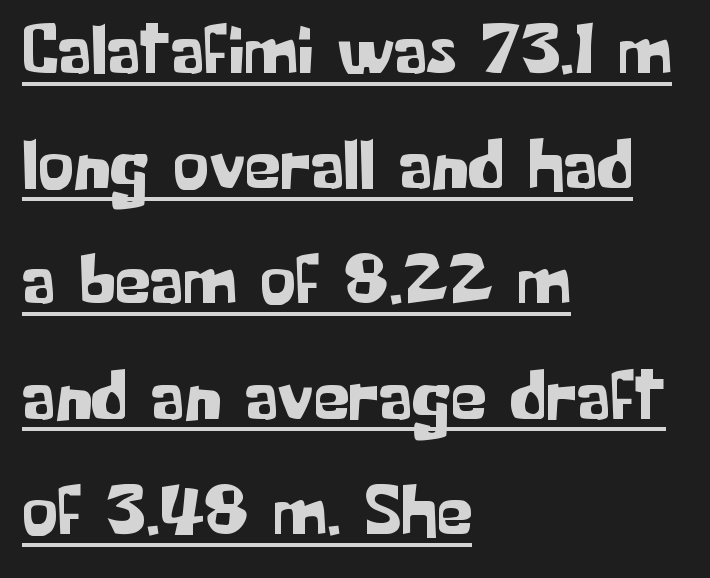
The image shows 72 px sans-serif type, upright; set left-aligned, normal line spacing (1.6x), normal letter spacing, underlined; low stroke contrast and a medium x-height.
